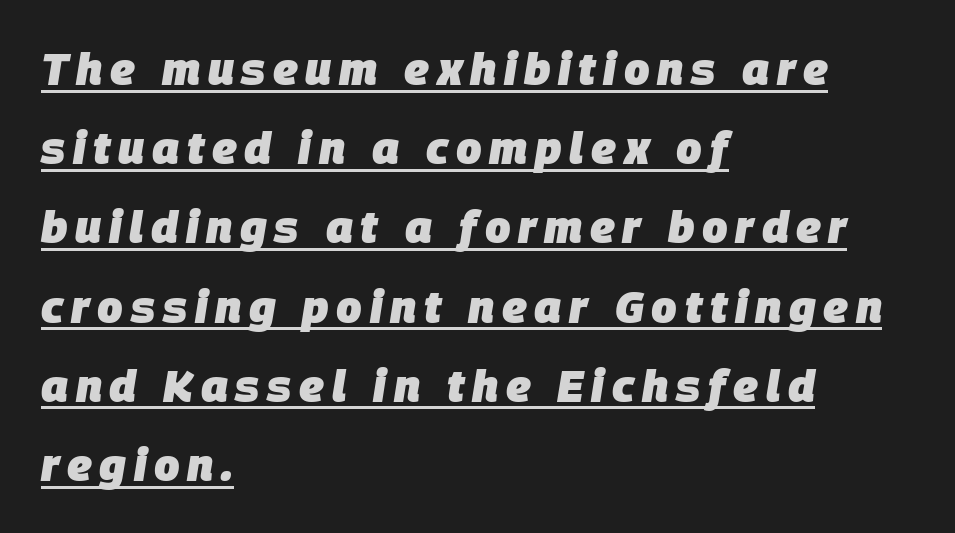
Q: Is the text bold? A: Yes.
Q: Is the text italic (slanted)? A: Yes, it leans right by about 9 degrees.
Q: Is the text underlined? A: Yes.
Q: How is the paragraph aligned? A: Left-aligned.
Q: Width (condensed, normal, or wide)? A: Normal.
Q: Stroke contrast? A: Low.
Q: x-height? A: Large.
Q: Monospaced? A: No.
